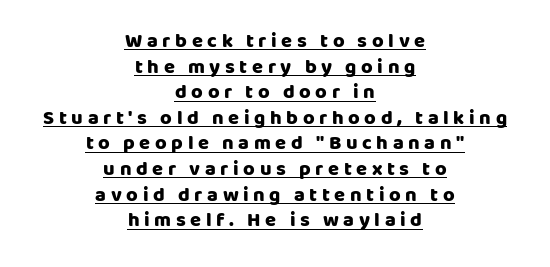
The whitespace from short lines is split evenly between both sides. The lettering is marked with a stroke running underneath it. Weight: bold. Leading: standard.
